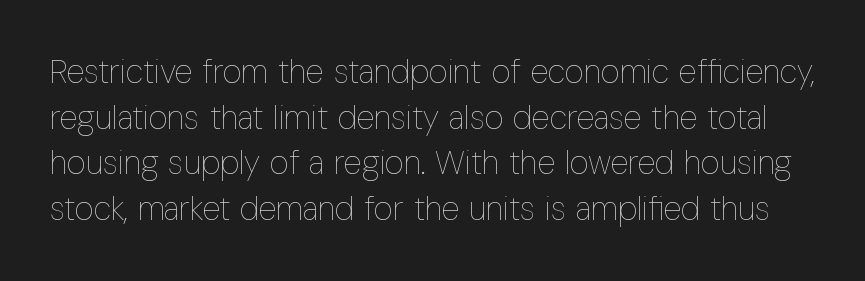
The image shows 33 px thin, condensed type, upright; set normal line spacing (1.38x), normal letter spacing, not underlined; low stroke contrast and a medium x-height.
